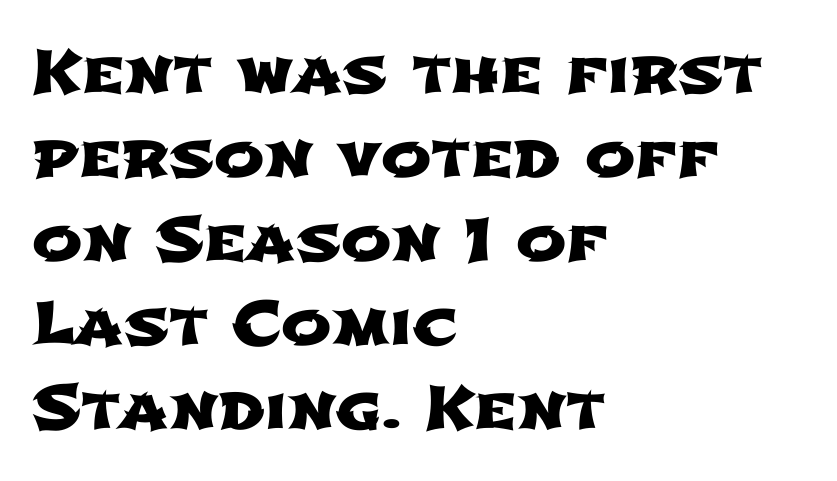
{"serif": "no", "width": "wide", "stroke_contrast": "low", "x_height": "medium", "monospaced": "no", "underline": "no", "align": "left", "line_spacing": "normal", "line_spacing_ratio": 1.4, "letter_spacing": "normal", "letter_spacing_em": 0.0, "glyph_px": 60}
